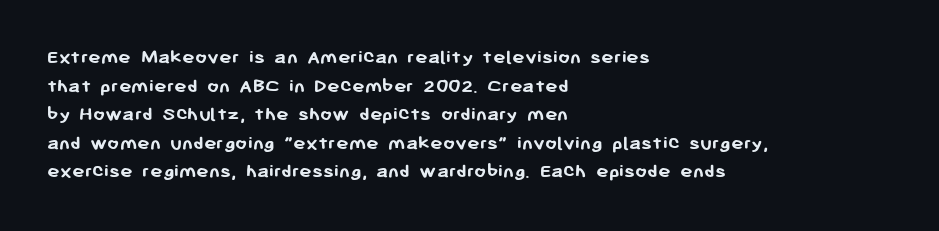
The image shows 21 px bold type, upright; set left-aligned, normal line spacing (1.36x), normal letter spacing, not underlined.
